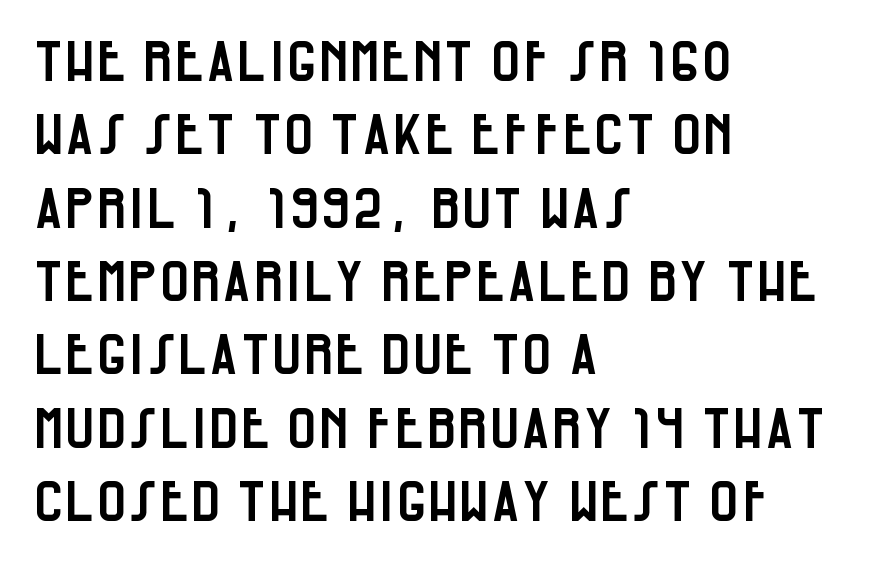
{"serif": "no", "italic": "no", "width": "condensed", "stroke_contrast": "low", "x_height": "large", "monospaced": "no", "underline": "no", "align": "left", "line_spacing": "normal", "line_spacing_ratio": 1.31, "letter_spacing": "normal", "letter_spacing_em": 0.0, "glyph_px": 56}
